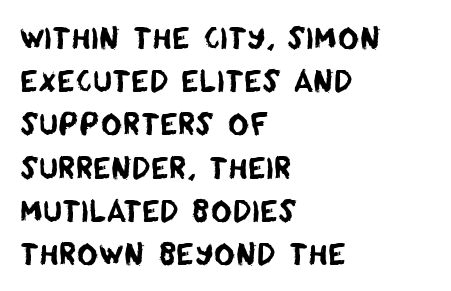
The image shows 29 px sans-serif type; set left-aligned, normal line spacing (1.49x), normal letter spacing, not underlined; low stroke contrast and a large x-height.
